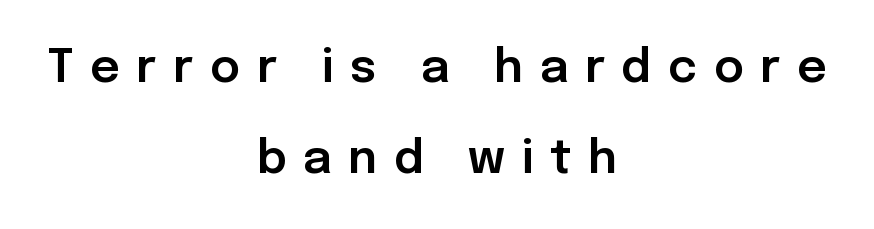
Alignment: centered. The passage shown is typed in a proportional face where columns would drift. Glance below the letters and you will spot only blank space. Posture: upright roman. Someone cranked the tracking dial way up on this one. The vertical gap from one line to the next is large.
